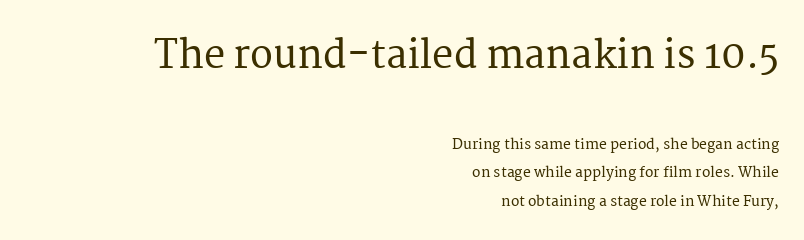
The image shows 38 px serif type, upright; set right-aligned, loose line spacing (2.04x), normal letter spacing, not underlined; the first (top) block is 2.71x larger; medium stroke contrast and a medium x-height.
